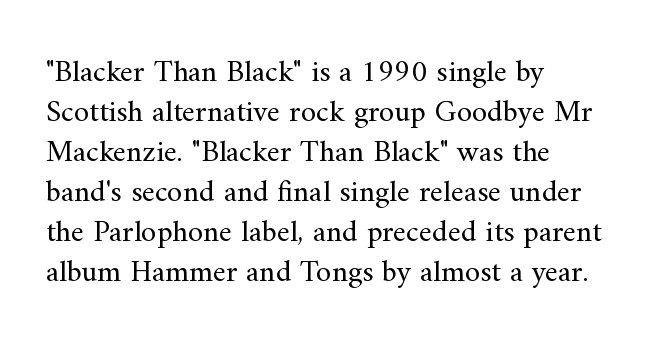
These lines are rendered in a variable-pitch font. The line-height multiplier appears to be the usual default. Weight class: somewhere from thin through regular. These lines are set flush left with a ragged right edge. Does the lettering tilt? It doesn't — this is upright.
